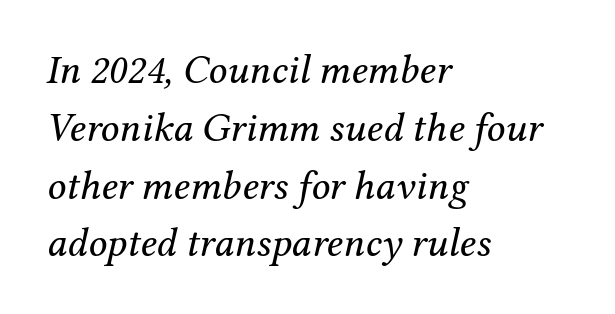
Each letter keeps its own natural width here, so spacing adapts to shape. This rendering features lettering with no underline. Line spacing here is normal. Quick note: italic. Letterform terminals end in serifs throughout the passage.
